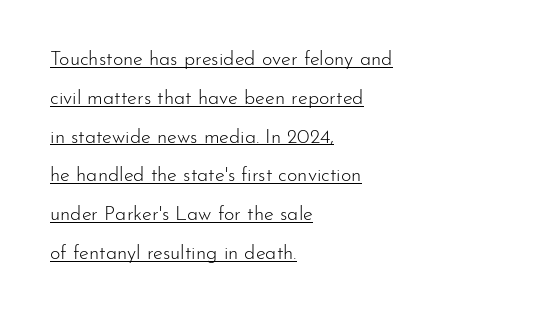
Check the space under the baseline: a stroke is drawn there. The face looks like a standard text weight, possibly lighter. Line starts are locked; line ends wander. The lettering stays uniformly vertical, giving the passage a roman look.
